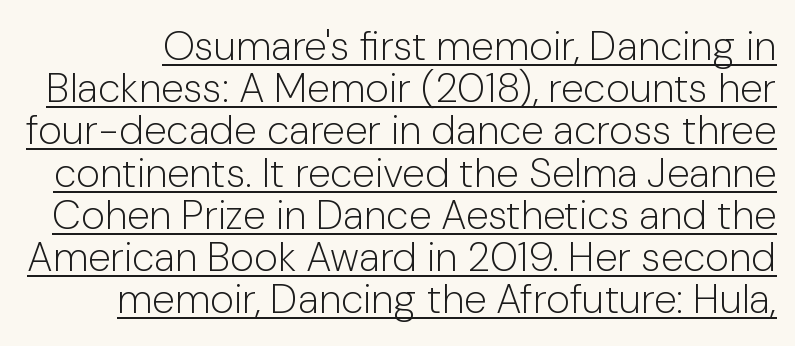
Q: Is the text bold? A: No.
Q: Is the text italic (slanted)? A: No, it is upright.
Q: Is the typeface a serif or a sans-serif typeface? A: Sans-serif.
Q: Is the text underlined? A: Yes.
Q: Is the spacing between letters normal or unusually wide? A: Normal.
Q: Is the spacing between lines tight, normal or loose? A: Tight.
Q: Width (condensed, normal, or wide)? A: Normal.
Q: Stroke contrast? A: Low.
Q: x-height? A: Medium.
Q: Monospaced? A: No.
